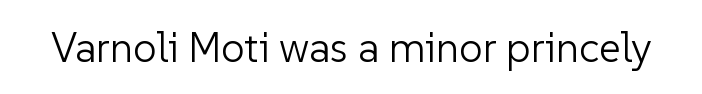
The image shows 42 px light sans-serif type, upright; set normal letter spacing, not underlined; low stroke contrast and a medium x-height.
